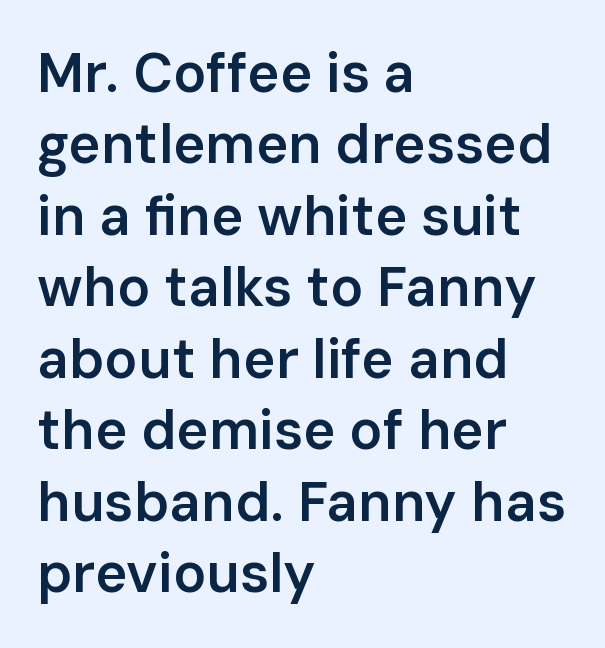
The image shows 55 px semibold sans-serif type, upright; set left-aligned, normal line spacing (1.3x), normal letter spacing, not underlined; low stroke contrast and a medium x-height.
